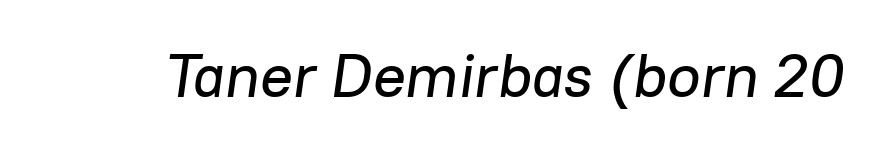
{"italic": "yes", "lean": "right", "slant_degrees": 8, "width": "normal", "stroke_contrast": "low", "x_height": "medium", "monospaced": "no", "underline": "no", "letter_spacing": "normal", "letter_spacing_em": 0.0, "glyph_px": 61}
